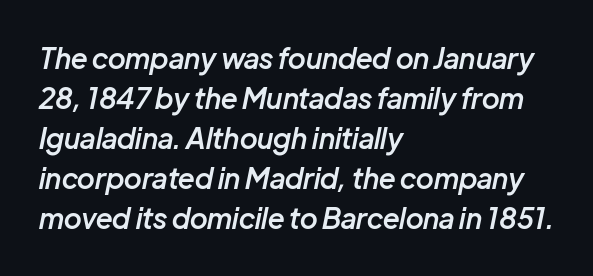
{"italic": "yes", "lean": "right", "slant_degrees": 12, "bold": "semi", "weight": "semibold", "width": "normal", "stroke_contrast": "low", "x_height": "medium", "monospaced": "no", "underline": "no", "align": "left", "line_spacing": "normal", "line_spacing_ratio": 1.43, "letter_spacing": "normal", "letter_spacing_em": 0.0, "glyph_px": 28}
